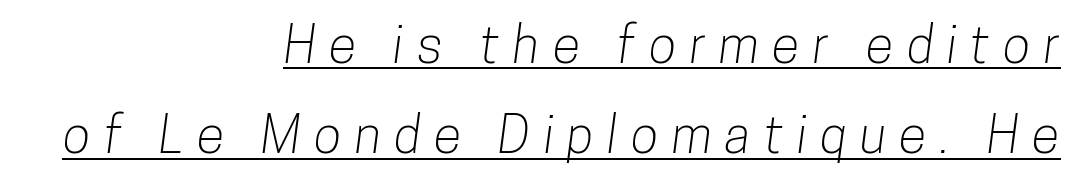
Q: Is the typeface a serif or a sans-serif typeface? A: Sans-serif.
Q: Is the text underlined? A: Yes.
Q: How is the paragraph aligned? A: Right-aligned.
Q: Is the spacing between letters normal or unusually wide? A: Unusually wide.
Q: Width (condensed, normal, or wide)? A: Condensed.
Q: Stroke contrast? A: Low.
Q: x-height? A: Medium.
Q: Monospaced? A: No.
